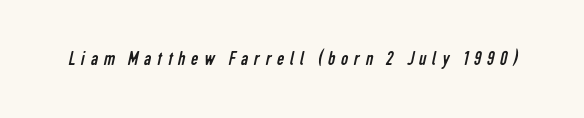
Nothing heavy about these letters — not bold at all. There is plenty of visible air inserted between adjacent glyphs. The gap between lines stays unmarked.
